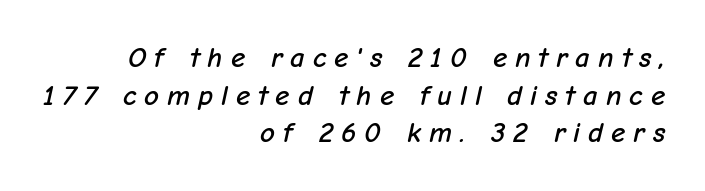
Vertically, the passage feels balanced, rows spaced as you'd expect. The glyphs look as if they've been sheared to an angle. The passage shown is typed in a proportional face where columns would drift. Letter spacing: wide. Teacher's note: observe the even right margin — that is flush-right alignment.
